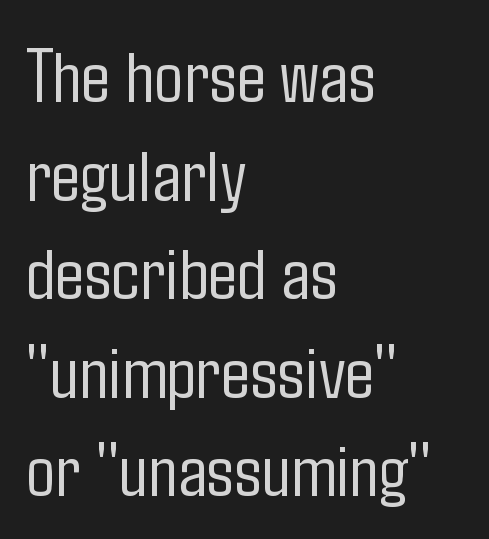
Note the varied advance widths — an 'i' is clearly narrower than an 'm'. Vertically, the passage feels balanced, rows spaced as you'd expect. A light-to-regular cut is what we see here. Posture: upright roman. Where is the straight margin? On the left. Clear beneath every line of the passage.
